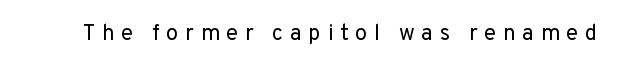
Substantial extra tracking has been applied to these lines. Posture: upright roman. A bare baseline throughout the passage. A quiet, ordinary-to-light weight characterises the typeface.
